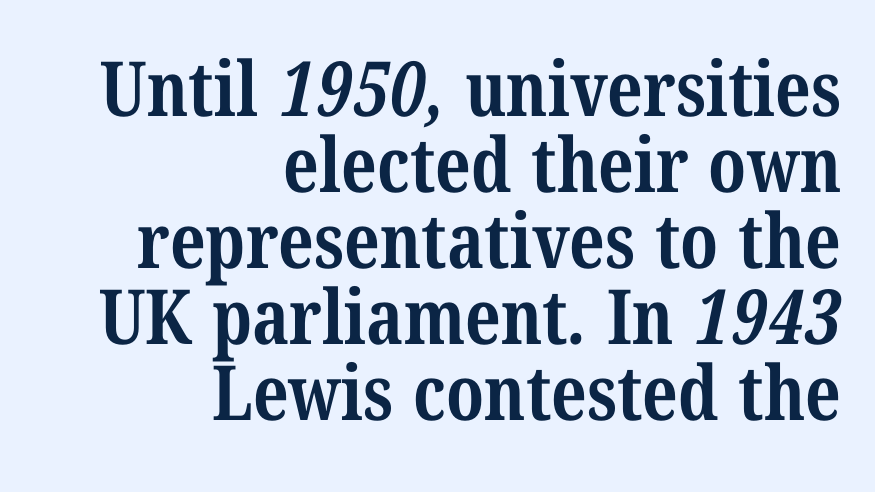
The image shows 76 px bold, condensed serif type; set right-aligned, tight line spacing (1.0x), normal letter spacing, not underlined; medium stroke contrast and a medium x-height.
